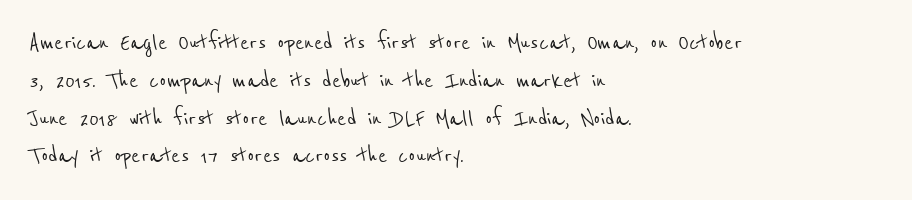
The image shows 27 px text type; set left-aligned, normal line spacing (1.4x), normal letter spacing, not underlined.
